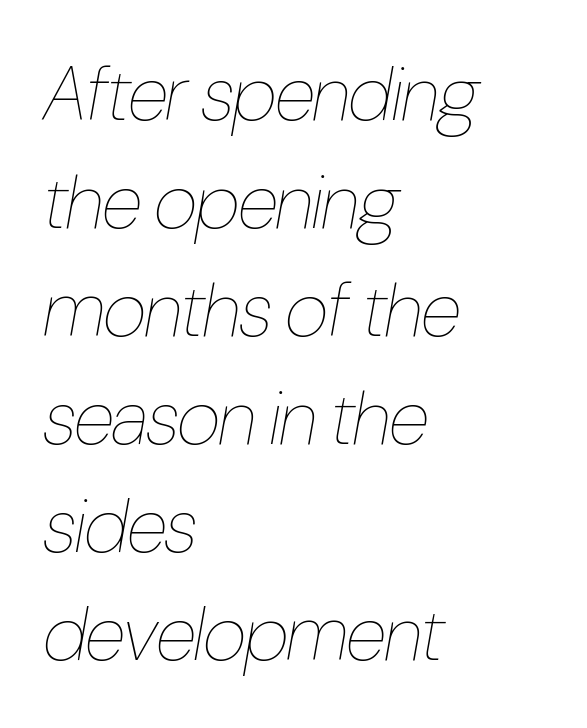
Q: Is the text bold? A: No.
Q: Is the text italic (slanted)? A: Yes, it leans right by about 10 degrees.
Q: Is the text underlined? A: No.
Q: How is the paragraph aligned? A: Left-aligned.
Q: Is the spacing between letters normal or unusually wide? A: Normal.
Q: Is the spacing between lines tight, normal or loose? A: Normal.
Q: Width (condensed, normal, or wide)? A: Condensed.
Q: Stroke contrast? A: Low.
Q: x-height? A: Medium.
Q: Monospaced? A: No.
